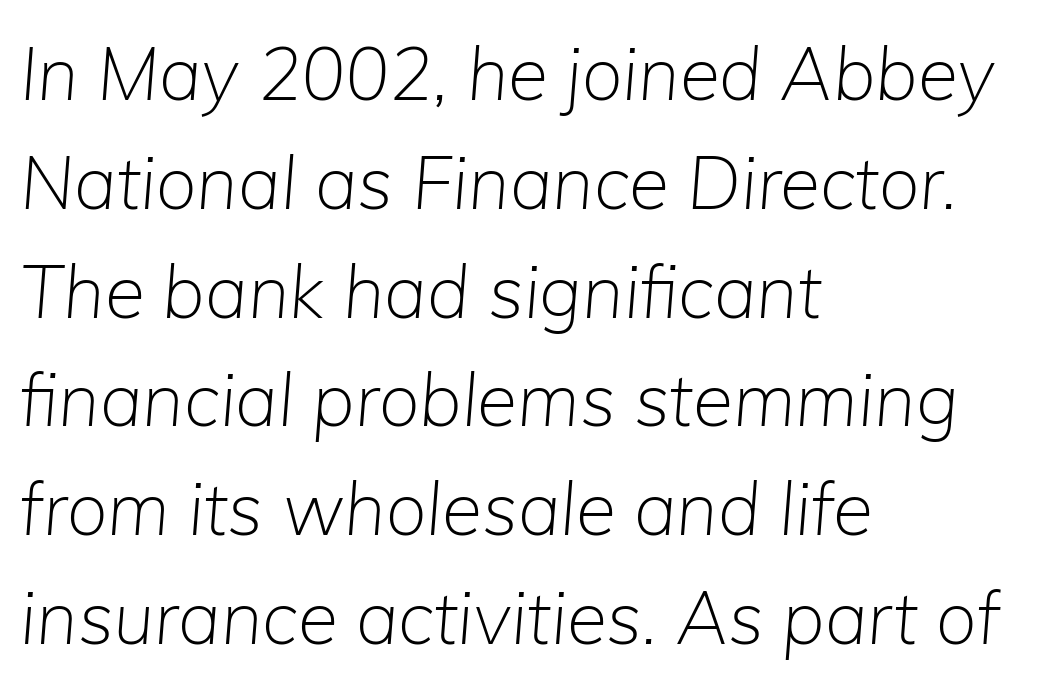
{"italic": "yes", "lean": "right", "slant_degrees": 5, "bold": "no", "weight": "light", "width": "normal", "stroke_contrast": "low", "x_height": "medium", "monospaced": "no", "underline": "no", "align": "left", "line_spacing": "normal", "line_spacing_ratio": 1.49, "letter_spacing": "normal", "letter_spacing_em": 0.0, "glyph_px": 73}
